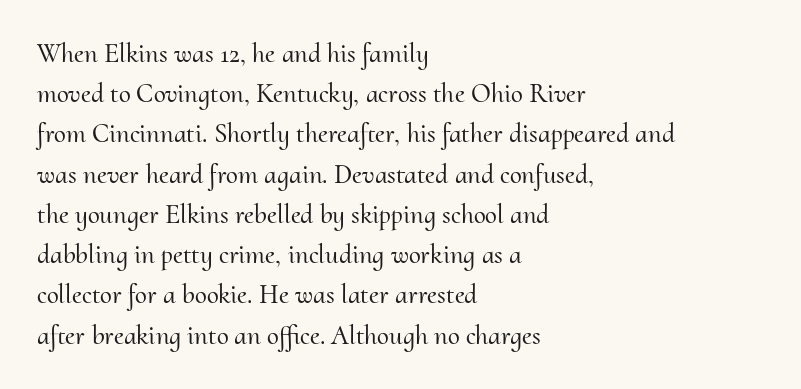
Summary of vertical rhythm: regular, with standard interline spacing. No italicization has been applied; the sample stays upright. One-word summary of the alignment: left. The line texture is even and compact thanks to regular tracking. The space directly below the letters is spotless.
